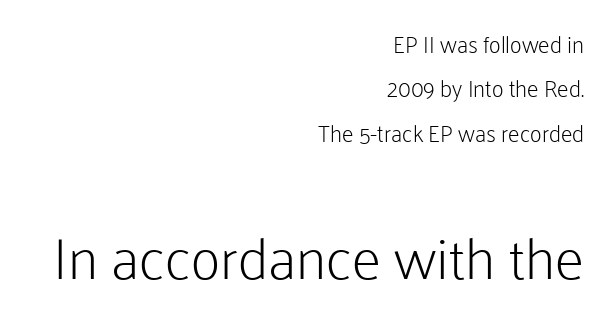
{"serif": "no", "italic": "no", "bold": "no", "weight": "light", "width": "normal", "stroke_contrast": "low", "x_height": "medium", "monospaced": "no", "underline": "no", "align": "right", "line_spacing": "loose", "line_spacing_ratio": 1.93, "letter_spacing": "normal", "letter_spacing_em": 0.0, "larger_block": "second", "size_ratio": 2.52, "glyph_px": 58}
